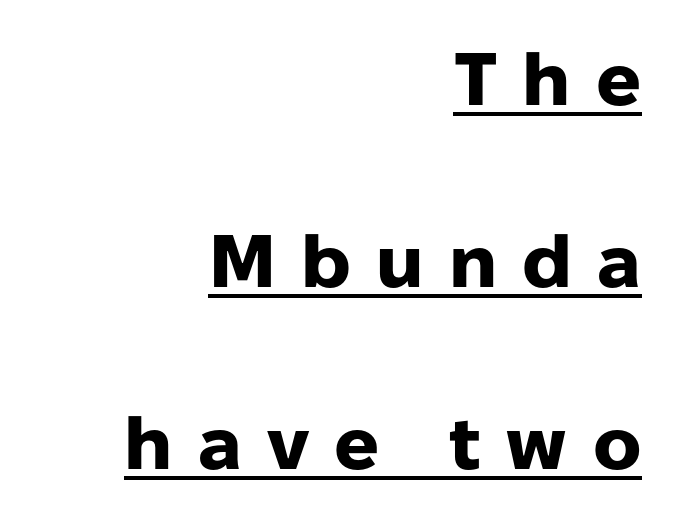
{"serif": "no", "italic": "no", "bold": "yes", "weight": "heavy", "width": "normal", "stroke_contrast": "low", "x_height": "medium", "monospaced": "no", "underline": "yes", "align": "right", "line_spacing": "loose", "line_spacing_ratio": 2.46, "letter_spacing": "wide", "letter_spacing_em": 0.34, "glyph_px": 74}
